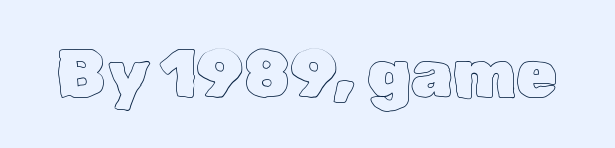
{"italic": "no", "width": "normal", "x_height": "medium", "monospaced": "no", "underline": "no", "letter_spacing": "normal", "letter_spacing_em": 0.0, "glyph_px": 67}
